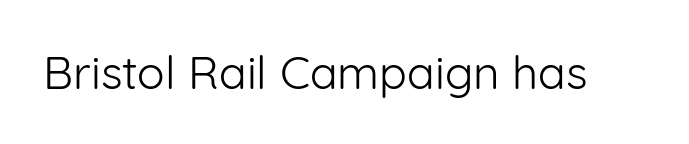
{"serif": "no", "italic": "no", "bold": "no", "weight": "light", "width": "normal", "stroke_contrast": "low", "x_height": "medium", "monospaced": "no", "underline": "no", "letter_spacing": "normal", "letter_spacing_em": 0.0, "glyph_px": 46}
